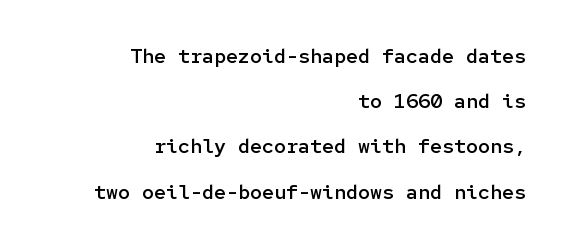
The image shows 20 px text type, upright; set right-aligned, loose line spacing (2.26x), normal letter spacing, not underlined.
